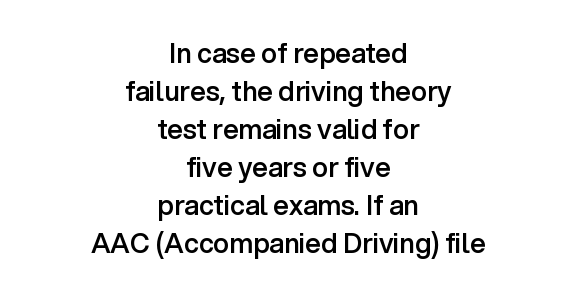
{"italic": "no", "bold": "semi", "underline": "no", "align": "center", "line_spacing": "normal", "line_spacing_ratio": 1.41, "letter_spacing": "normal", "letter_spacing_em": 0.0, "glyph_px": 27}
